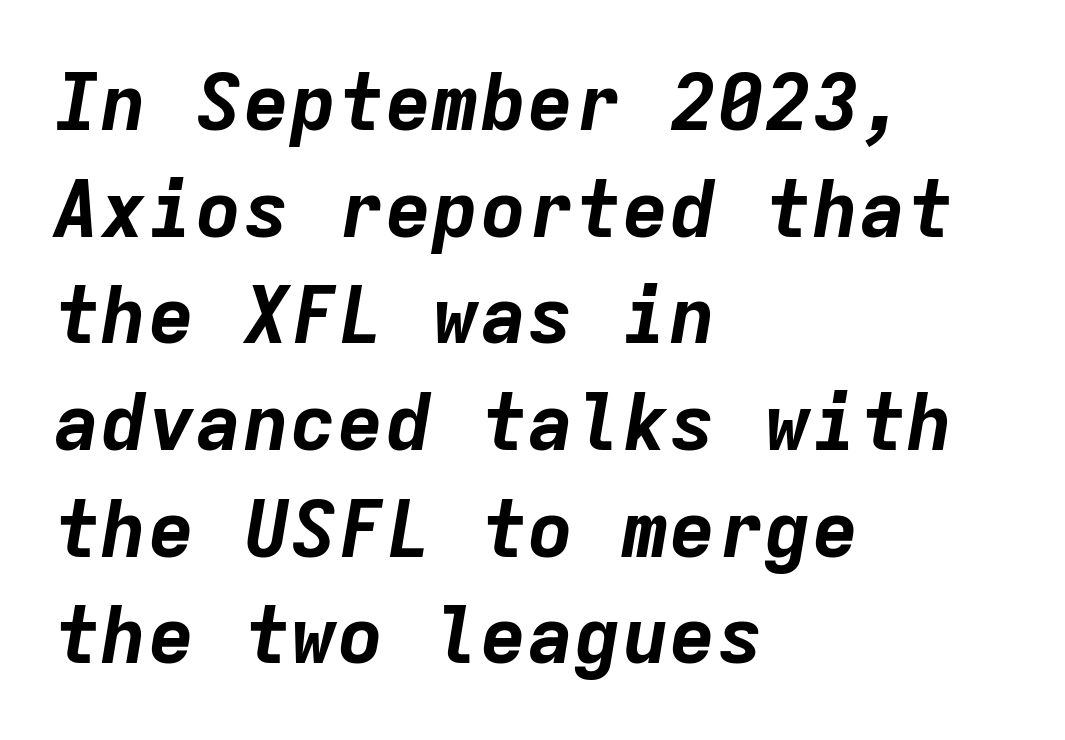
Q: Is the text bold? A: Yes.
Q: Is the text italic (slanted)? A: Yes, it leans right by about 9 degrees.
Q: Is the text underlined? A: No.
Q: How is the paragraph aligned? A: Left-aligned.
Q: Is the spacing between letters normal or unusually wide? A: Normal.
Q: Is the spacing between lines tight, normal or loose? A: Normal.
Q: Width (condensed, normal, or wide)? A: Normal.
Q: Stroke contrast? A: Low.
Q: x-height? A: Medium.
Q: Monospaced? A: Yes.
